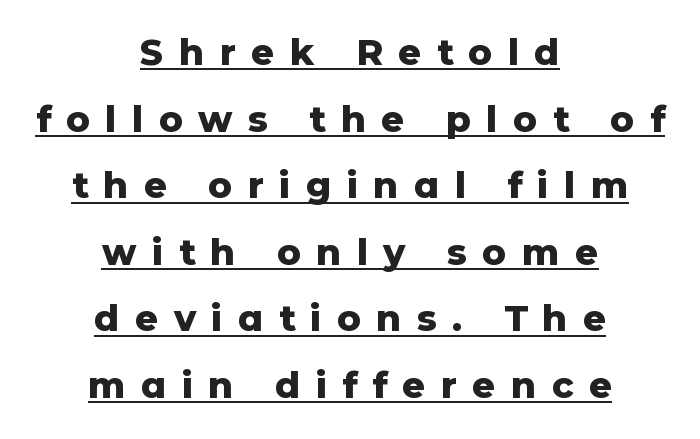
{"serif": "no", "italic": "no", "bold": "yes", "weight": "heavy", "width": "normal", "stroke_contrast": "low", "x_height": "medium", "monospaced": "no", "underline": "yes", "align": "center", "line_spacing_ratio": 1.85, "letter_spacing": "wide", "letter_spacing_em": 0.43, "glyph_px": 36}
